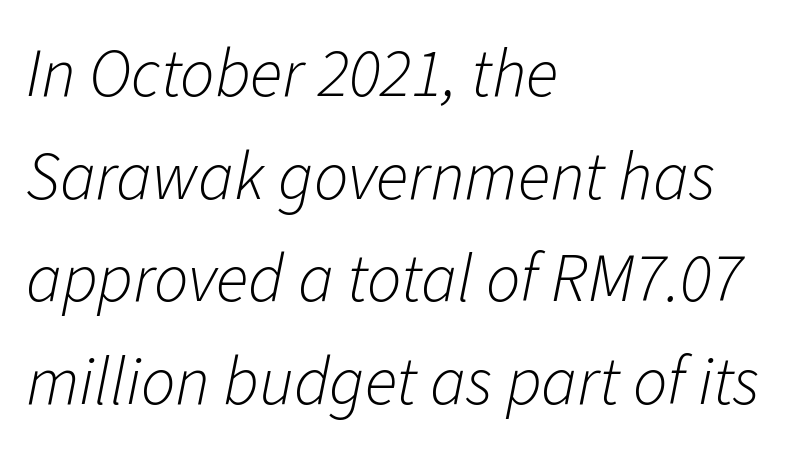
{"italic": "yes", "lean": "right", "slant_degrees": 11, "bold": "no", "weight": "light", "width": "normal", "stroke_contrast": "low", "x_height": "medium", "monospaced": "no", "underline": "no", "align": "left", "line_spacing": "normal", "line_spacing_ratio": 1.51, "letter_spacing": "normal", "letter_spacing_em": 0.0, "glyph_px": 68}
